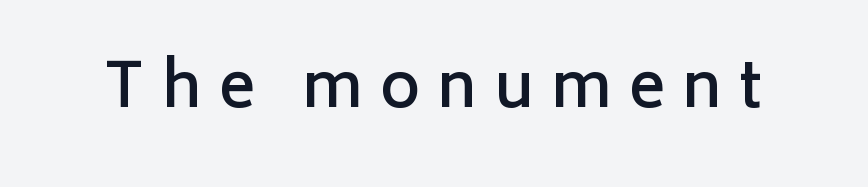
Q: Is the text bold? A: Semi-bold.
Q: Is the text italic (slanted)? A: No, it is upright.
Q: Is the typeface a serif or a sans-serif typeface? A: Sans-serif.
Q: Is the text underlined? A: No.
Q: Is the spacing between letters normal or unusually wide? A: Unusually wide.
Q: Width (condensed, normal, or wide)? A: Normal.
Q: Stroke contrast? A: Low.
Q: x-height? A: Medium.
Q: Monospaced? A: No.
